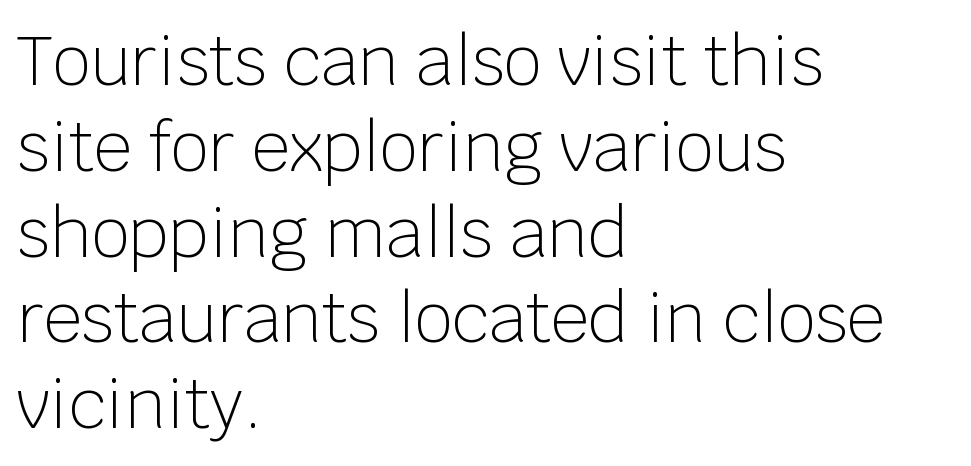
Q: Is the text bold? A: No.
Q: Is the text italic (slanted)? A: No, it is upright.
Q: Is the typeface a serif or a sans-serif typeface? A: Sans-serif.
Q: Is the text underlined? A: No.
Q: How is the paragraph aligned? A: Left-aligned.
Q: Is the spacing between letters normal or unusually wide? A: Normal.
Q: Is the spacing between lines tight, normal or loose? A: Normal.
Q: Width (condensed, normal, or wide)? A: Normal.
Q: Stroke contrast? A: Low.
Q: x-height? A: Large.
Q: Monospaced? A: No.
